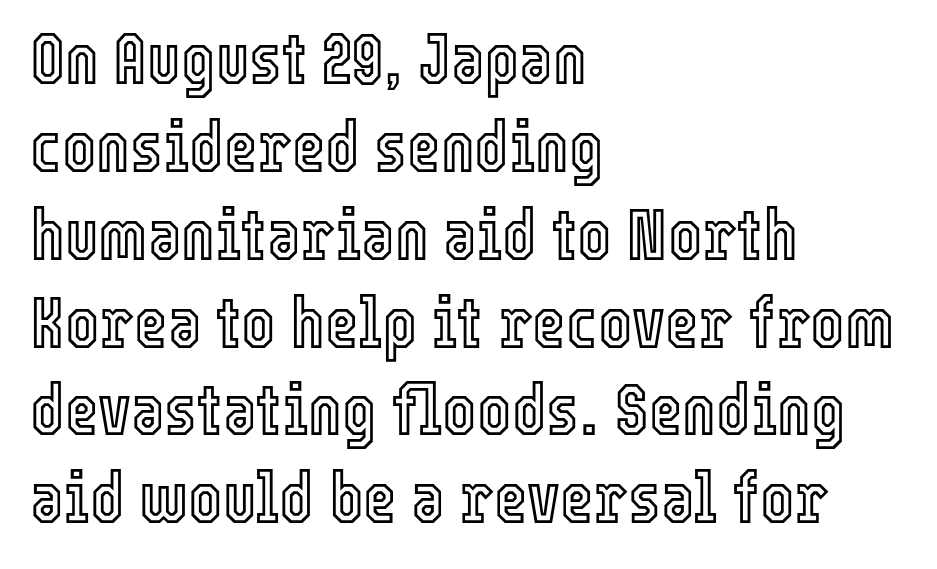
The image shows 72 px condensed type, upright; set left-aligned, line spacing 1.22x, normal letter spacing, not underlined; a medium x-height.
